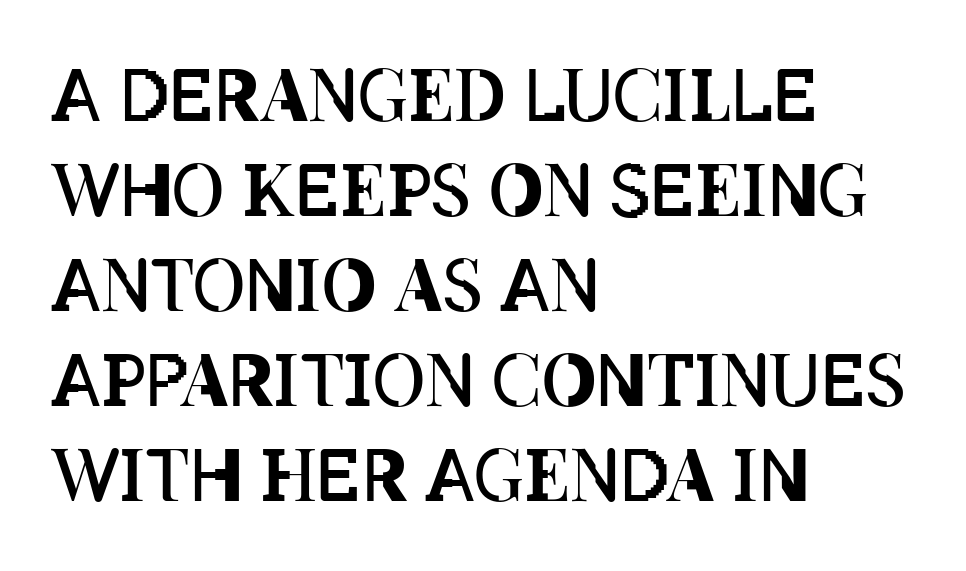
Q: Is the text bold? A: No.
Q: Is the text italic (slanted)? A: No, it is upright.
Q: Is the text underlined? A: No.
Q: How is the paragraph aligned? A: Left-aligned.
Q: Is the spacing between letters normal or unusually wide? A: Normal.
Q: Is the spacing between lines tight, normal or loose? A: Normal.
Q: Width (condensed, normal, or wide)? A: Condensed.
Q: Stroke contrast? A: Low.
Q: x-height? A: Large.
Q: Monospaced? A: No.
